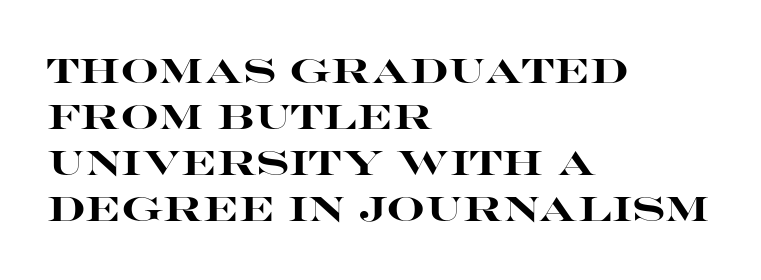
{"italic": "no", "bold": "yes", "weight": "heavy", "width": "wide", "stroke_contrast": "high", "x_height": "large", "monospaced": "no", "underline": "no", "align": "left", "line_spacing": "normal", "line_spacing_ratio": 1.35, "letter_spacing": "normal", "letter_spacing_em": 0.0, "glyph_px": 34}
